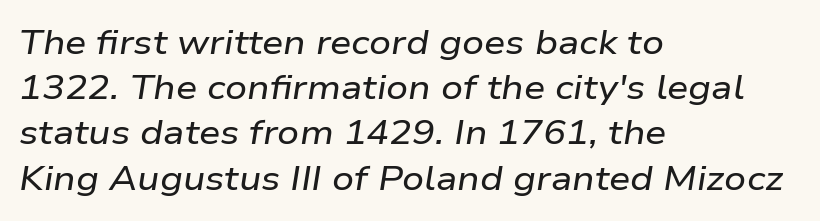
{"italic": "yes", "lean": "right", "slant_degrees": 9, "width": "wide", "stroke_contrast": "low", "x_height": "medium", "monospaced": "no", "underline": "no", "align": "left", "line_spacing": "normal", "line_spacing_ratio": 1.33, "letter_spacing": "normal", "letter_spacing_em": 0.0, "glyph_px": 34}
